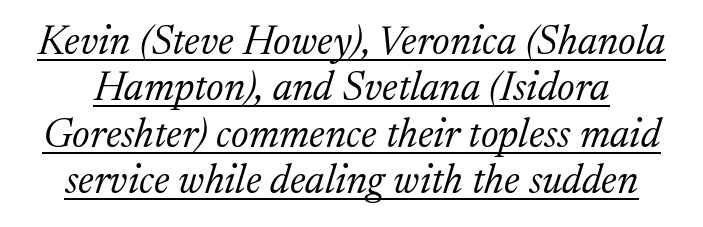
Q: Is the text bold? A: No.
Q: Is the text italic (slanted)? A: Yes, it leans right by about 17 degrees.
Q: Is the typeface a serif or a sans-serif typeface? A: Serif.
Q: Is the text underlined? A: Yes.
Q: Is the spacing between letters normal or unusually wide? A: Normal.
Q: Is the spacing between lines tight, normal or loose? A: Tight.
Q: Width (condensed, normal, or wide)? A: Normal.
Q: Stroke contrast? A: Medium.
Q: x-height? A: Medium.
Q: Monospaced? A: No.
